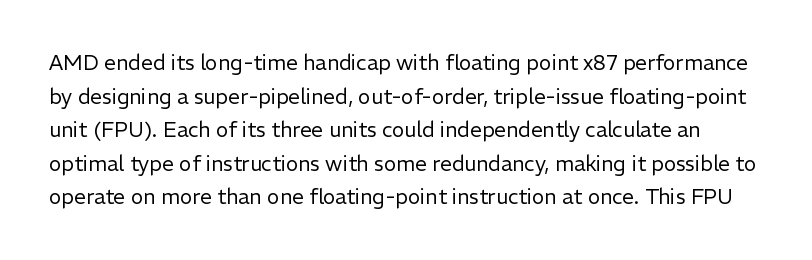
The image shows 21 px text type, upright; set normal line spacing (1.6x), normal letter spacing, not underlined.
